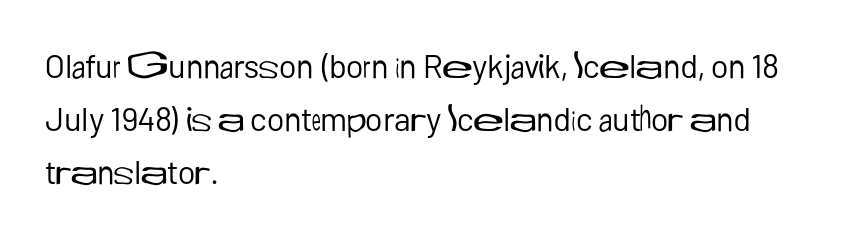
Q: Is the text bold? A: No.
Q: Is the text italic (slanted)? A: No, it is upright.
Q: Is the typeface a serif or a sans-serif typeface? A: Sans-serif.
Q: Is the text underlined? A: No.
Q: How is the paragraph aligned? A: Left-aligned.
Q: Is the spacing between letters normal or unusually wide? A: Normal.
Q: Is the spacing between lines tight, normal or loose? A: Normal.
Q: Width (condensed, normal, or wide)? A: Normal.
Q: Stroke contrast? A: Low.
Q: x-height? A: Medium.
Q: Monospaced? A: No.
